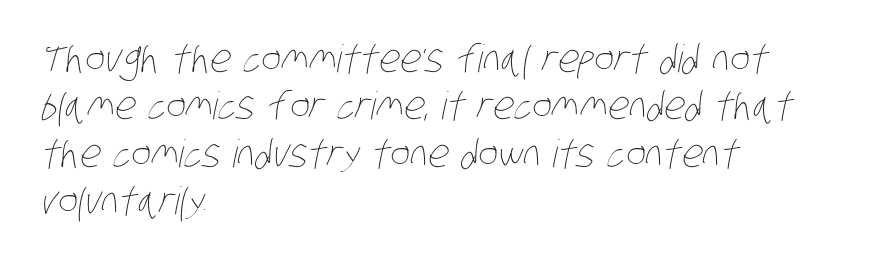
The image shows 38 px thin, condensed type; set left-aligned, normal line spacing (1.25x), normal letter spacing, not underlined; low stroke contrast and a large x-height.
